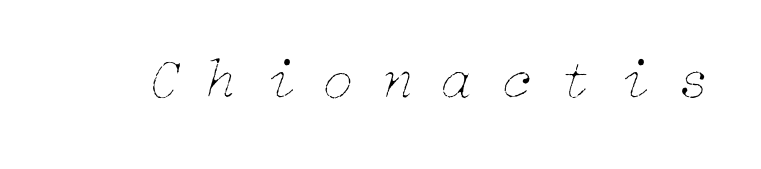
{"italic": "yes", "lean": "right", "slant_degrees": 15, "bold": "no", "weight": "thin", "width": "normal", "stroke_contrast": "low", "x_height": "medium", "underline": "no", "letter_spacing": "wide", "letter_spacing_em": 0.47, "glyph_px": 58}
